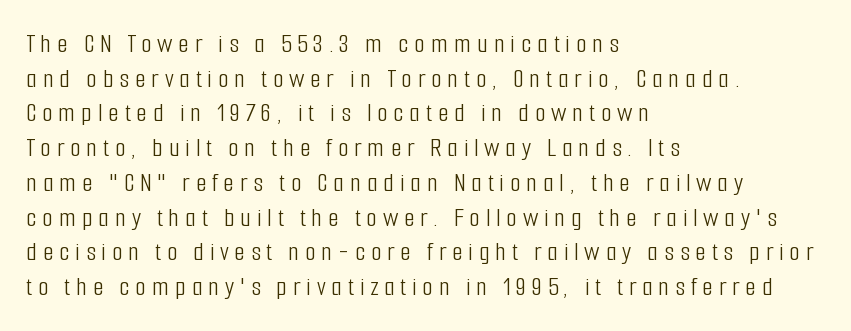
{"serif": "no", "italic": "no", "bold": "no", "weight": "light", "width": "condensed", "stroke_contrast": "low", "x_height": "medium", "monospaced": "no", "underline": "no", "align": "left", "line_spacing_ratio": 1.24, "letter_spacing": "wide", "letter_spacing_em": 0.2, "glyph_px": 28}
